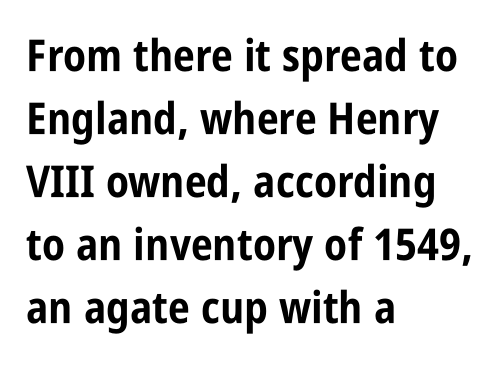
How would I describe the line gaps? Plain and ordinary. Words float on clear page, feet unadorned. This rendering leaves character spacing at its baseline value. These lines stack with their left ends in a neat column.
